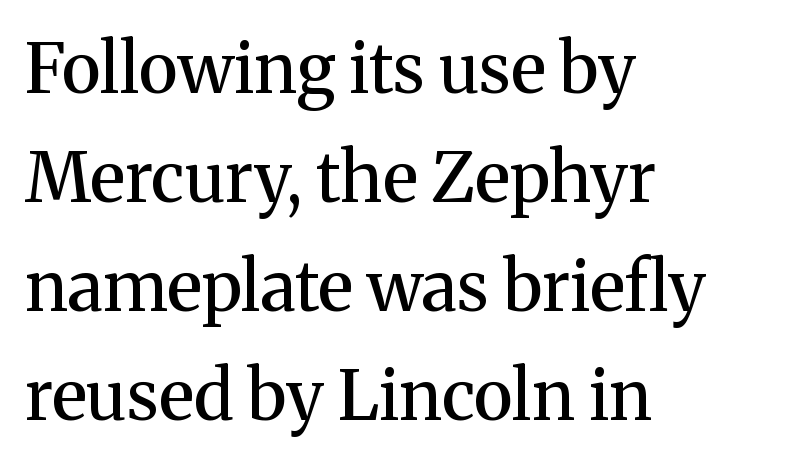
As a designer I'd log this as weight 600, semibold. The letters advance in unequal steps, a hallmark of proportional type. Reading down the column, the eye jumps a familiar distance to each next line. Leftover space on each line is placed entirely after the last word. Notice how the stems are strictly vertical — no italics here. Descender tails drop into unmarked territory.
